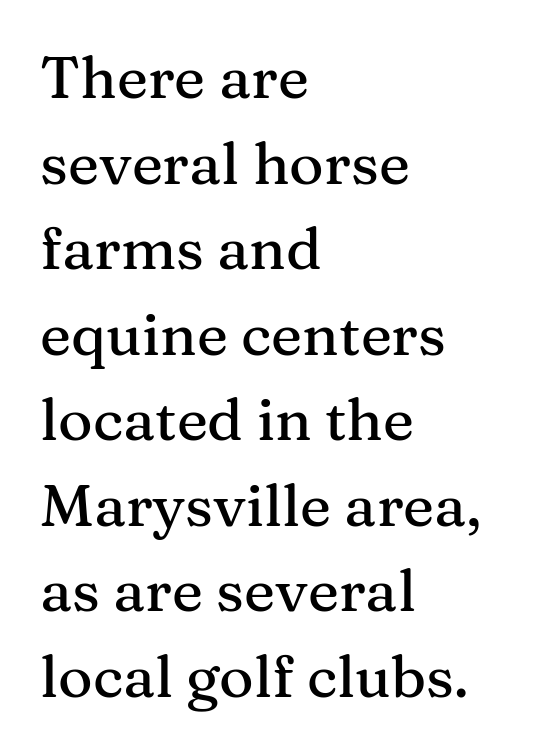
Q: Is the text italic (slanted)? A: No, it is upright.
Q: Is the typeface a serif or a sans-serif typeface? A: Serif.
Q: Is the text underlined? A: No.
Q: How is the paragraph aligned? A: Left-aligned.
Q: Is the spacing between letters normal or unusually wide? A: Normal.
Q: Is the spacing between lines tight, normal or loose? A: Normal.
Q: Width (condensed, normal, or wide)? A: Normal.
Q: Stroke contrast? A: Medium.
Q: x-height? A: Medium.
Q: Monospaced? A: No.
